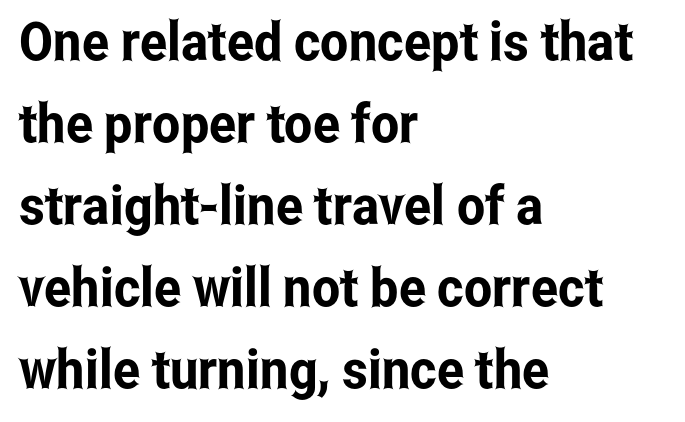
{"serif": "no", "italic": "no", "width": "condensed", "stroke_contrast": "low", "x_height": "medium", "monospaced": "no", "underline": "no", "align": "left", "line_spacing": "normal", "line_spacing_ratio": 1.52, "letter_spacing": "normal", "letter_spacing_em": 0.0, "glyph_px": 54}
